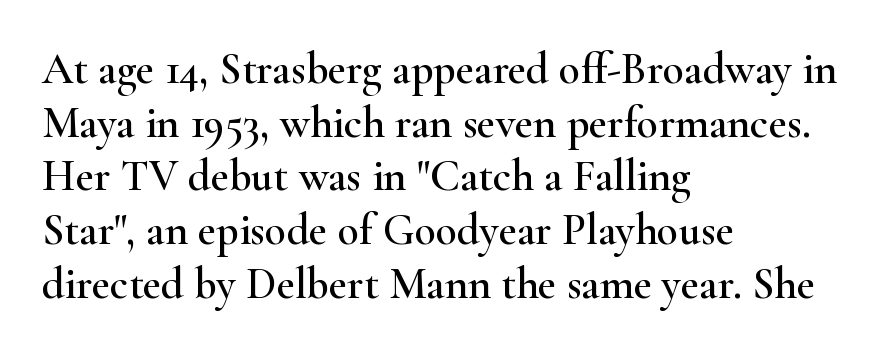
The image shows 44 px wide serif type, upright; set left-aligned, line spacing 1.22x, normal letter spacing, not underlined; high stroke contrast and a small x-height.
